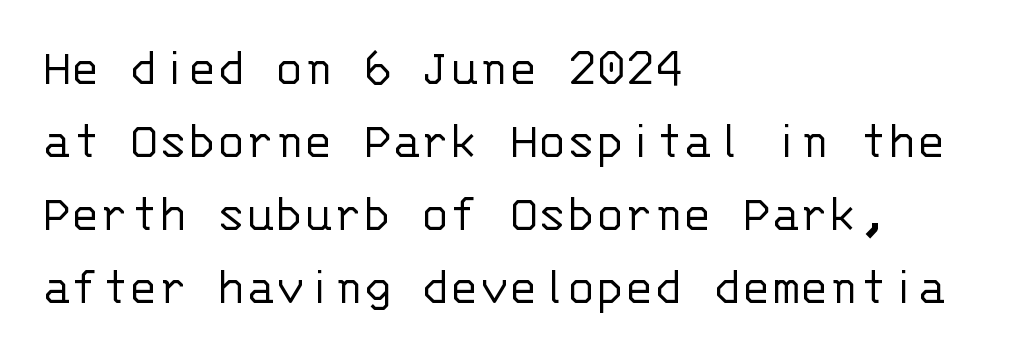
The image shows 54 px light sans-serif type, upright, monospaced; set left-aligned, normal line spacing (1.35x), normal letter spacing, not underlined; low stroke contrast and a large x-height.
